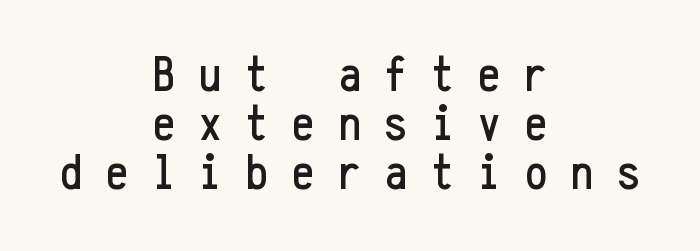
The image shows 50 px condensed sans-serif type, upright, monospaced; set centered, tight line spacing (0.98x), unusually wide letter spacing (+0.48 em), not underlined; low stroke contrast and a medium x-height.
